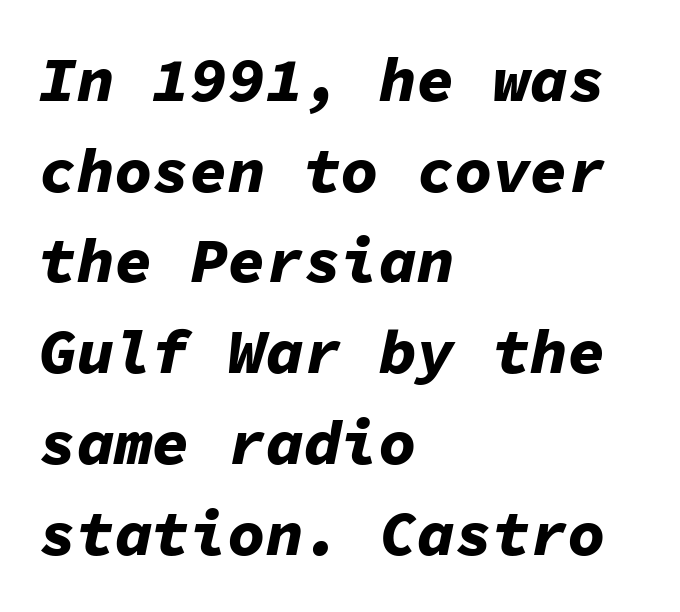
The image shows 63 px bold type, italic (leaning right), monospaced; set left-aligned, normal line spacing (1.44x), normal letter spacing, not underlined; low stroke contrast and a medium x-height.
